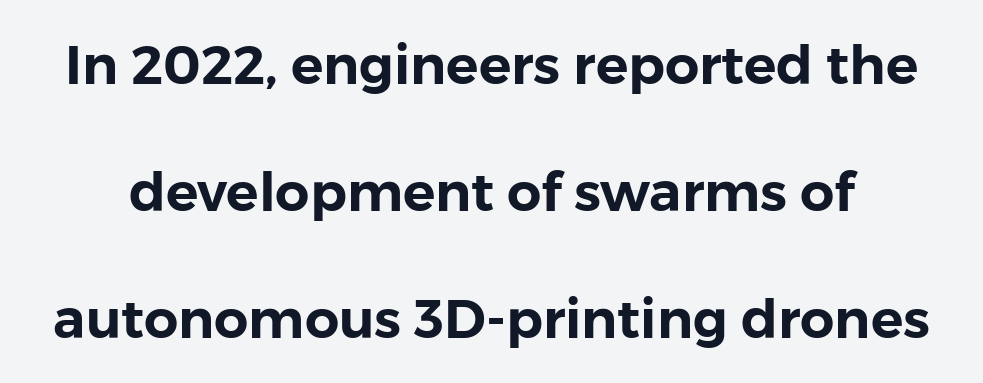
{"serif": "no", "italic": "no", "width": "normal", "stroke_contrast": "low", "x_height": "medium", "monospaced": "no", "underline": "no", "line_spacing": "loose", "line_spacing_ratio": 2.35, "letter_spacing": "normal", "letter_spacing_em": 0.0, "glyph_px": 54}
